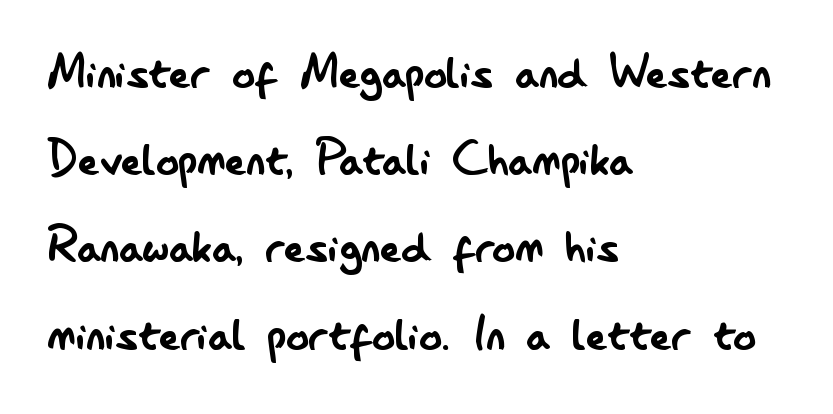
Q: Is the text bold? A: No.
Q: Is the text italic (slanted)? A: No, it is upright.
Q: Is the typeface a serif or a sans-serif typeface? A: Sans-serif.
Q: Is the text underlined? A: No.
Q: How is the paragraph aligned? A: Left-aligned.
Q: Is the spacing between letters normal or unusually wide? A: Normal.
Q: Is the spacing between lines tight, normal or loose? A: Normal.
Q: Width (condensed, normal, or wide)? A: Condensed.
Q: Stroke contrast? A: Low.
Q: x-height? A: Small.
Q: Monospaced? A: No.
